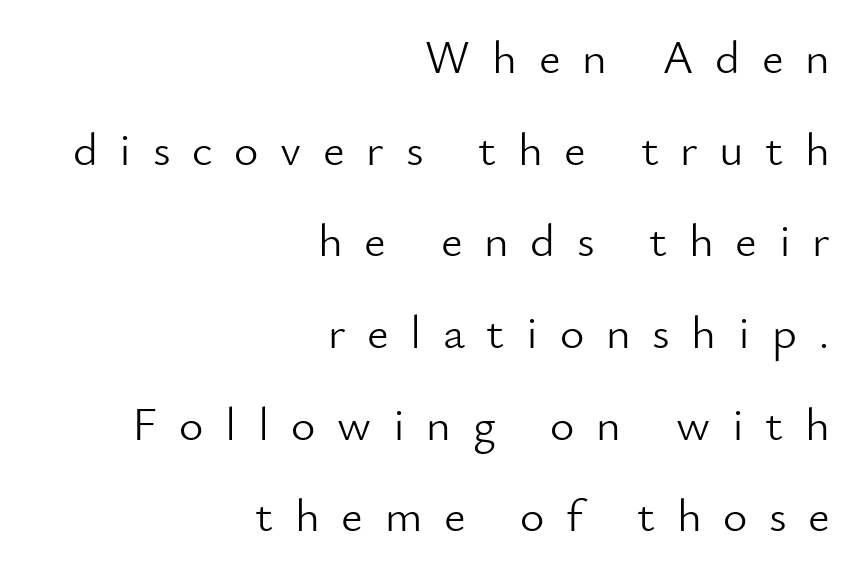
Q: Is the text bold? A: No.
Q: Is the text italic (slanted)? A: No, it is upright.
Q: Is the typeface a serif or a sans-serif typeface? A: Sans-serif.
Q: Is the text underlined? A: No.
Q: How is the paragraph aligned? A: Right-aligned.
Q: Is the spacing between letters normal or unusually wide? A: Unusually wide.
Q: Is the spacing between lines tight, normal or loose? A: Loose.
Q: Width (condensed, normal, or wide)? A: Normal.
Q: Stroke contrast? A: Low.
Q: x-height? A: Small.
Q: Monospaced? A: No.
